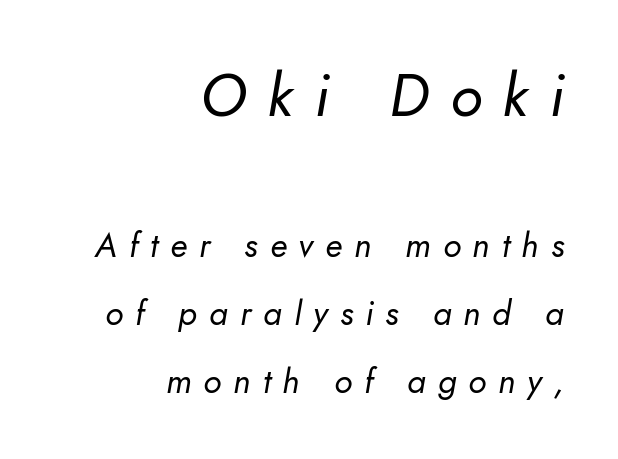
{"italic": "yes", "lean": "right", "slant_degrees": 10, "bold": "no", "weight": "regular", "width": "normal", "stroke_contrast": "low", "x_height": "small", "monospaced": "no", "underline": "no", "align": "right", "line_spacing": "loose", "line_spacing_ratio": 1.99, "letter_spacing": "wide", "letter_spacing_em": 0.35, "larger_block": "first", "size_ratio": 1.76, "glyph_px": 60}
